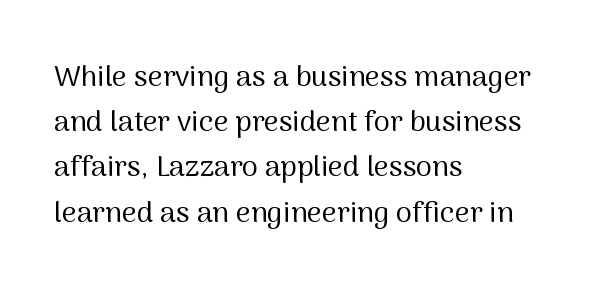
{"serif": "no", "italic": "no", "bold": "no", "weight": "regular", "width": "normal", "stroke_contrast": "medium", "x_height": "medium", "monospaced": "no", "underline": "no", "align": "left", "line_spacing": "normal", "line_spacing_ratio": 1.56, "letter_spacing": "normal", "letter_spacing_em": 0.0, "glyph_px": 29}
